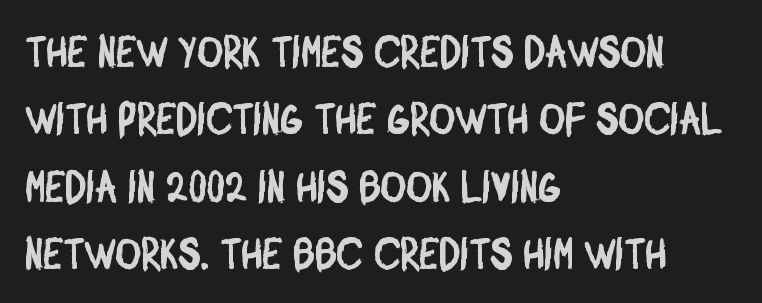
Horizontal bands of white between lines are of average thickness. The passage shown is not underscored anywhere. Tracking value appears to be zero — textbook default spacing. Varying glyph widths throughout — classic text-font behaviour. Serif or sans? Sans — the stroke terminals are bare. The ragged edge is on the right, which tells us the setting is flush left.
